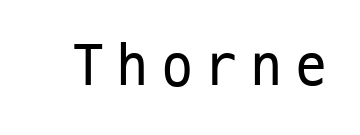
Q: Is the text bold? A: No.
Q: Is the text italic (slanted)? A: No, it is upright.
Q: Is the typeface a serif or a sans-serif typeface? A: Sans-serif.
Q: Is the text underlined? A: No.
Q: Is the spacing between letters normal or unusually wide? A: Unusually wide.
Q: Width (condensed, normal, or wide)? A: Condensed.
Q: Stroke contrast? A: Low.
Q: x-height? A: Medium.
Q: Monospaced? A: Yes.
